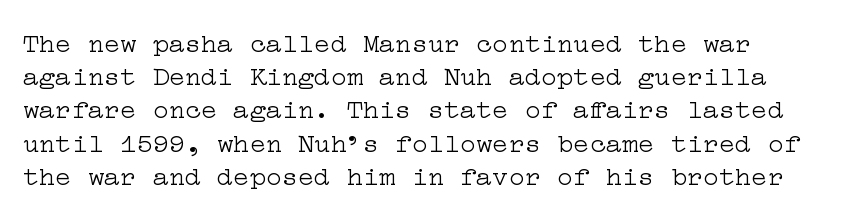
The image shows 27 px text type, upright; set line spacing 1.23x, normal letter spacing, not underlined.
